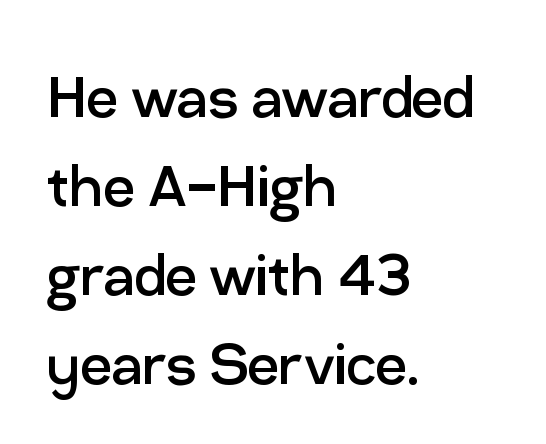
{"serif": "no", "italic": "no", "bold": "no", "weight": "regular", "width": "normal", "stroke_contrast": "low", "x_height": "medium", "monospaced": "no", "underline": "no", "align": "left", "line_spacing": "normal", "line_spacing_ratio": 1.27, "letter_spacing": "normal", "letter_spacing_em": 0.0, "glyph_px": 70}
